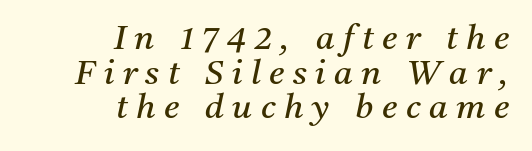
The image shows 34 px regular-weight serif type, italic (leaning right); set right-aligned, tight line spacing (1.02x), unusually wide letter spacing (+0.25 em), not underlined; medium stroke contrast and a medium x-height.
